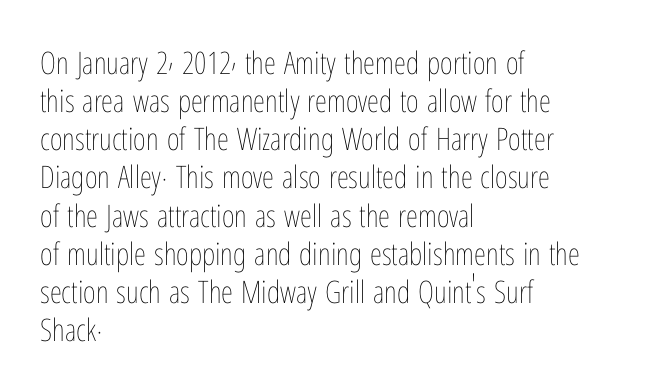
All the whitespace from short lines collects on the right. Proportional: the letters do not fall into vertical columns. Compared with a typical body face, this is equally light or lighter still. The passage shown has conventional tracking throughout.
